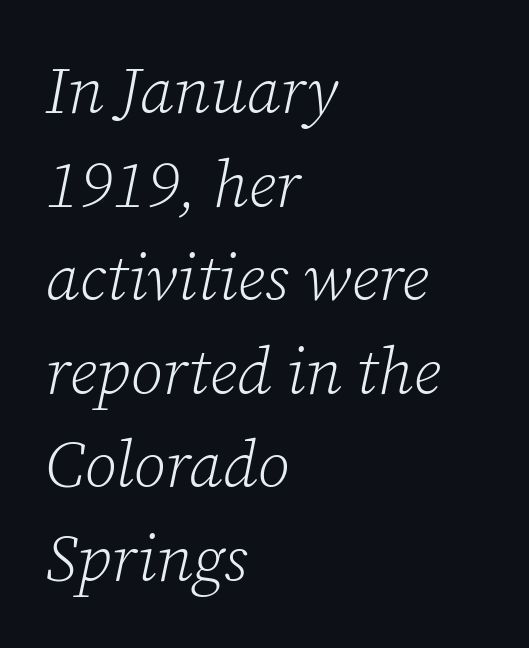
A bare baseline throughout the passage. The font family rendered here belongs to the serif group. The glyphs look as if they've been sheared to an angle. Left-aligned paragraph, ragged on the right.
